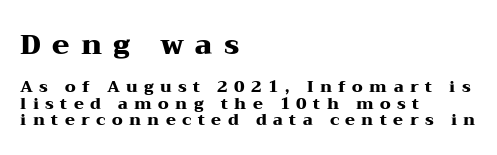
{"serif": "yes", "italic": "no", "bold": "yes", "weight": "heavy", "width": "wide", "stroke_contrast": "medium", "x_height": "medium", "monospaced": "no", "underline": "no", "align": "left", "line_spacing": "tight", "line_spacing_ratio": 1.05, "letter_spacing": "wide", "letter_spacing_em": 0.4, "larger_block": "first", "size_ratio": 1.75, "glyph_px": 28}
